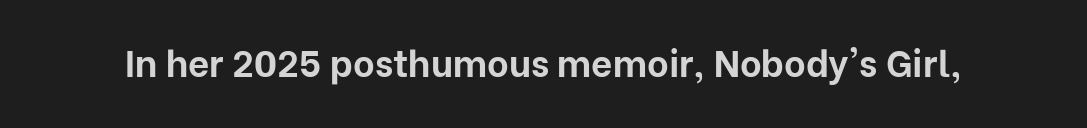
A typesetter would call this zero additional tracking. The zone under the glyphs is completely vacant. The designer went with a sans here, leaving each stem footless. Here the designer chose a conventional face with non-uniform glyph widths. Do the letters lean? They stand straight.
